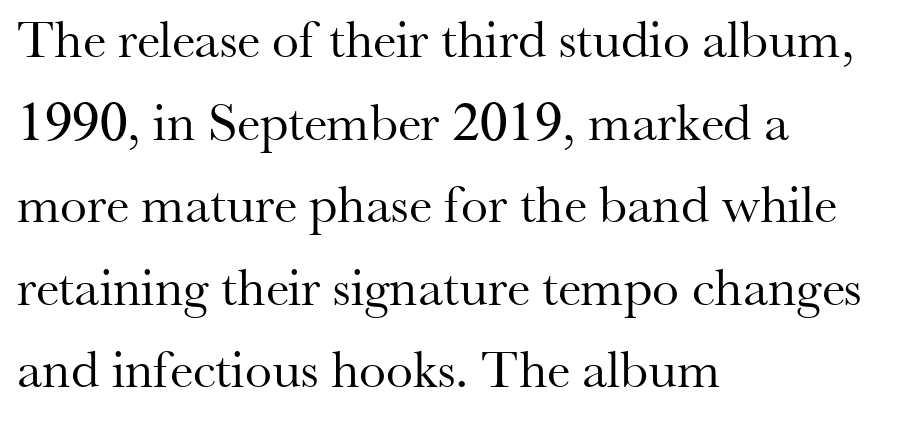
The image shows 54 px regular-weight serif type, upright; set left-aligned, normal line spacing (1.53x), normal letter spacing, not underlined; medium stroke contrast and a small x-height.
